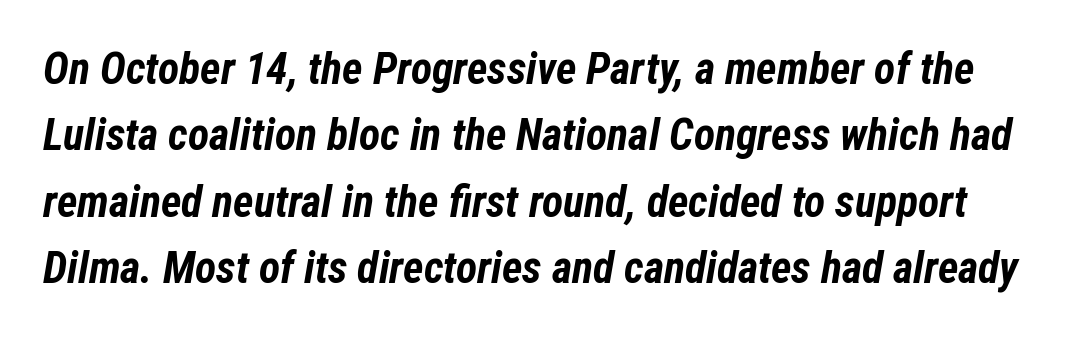
Is this a fixed-width face? No — the glyphs have proportional, varying widths. Words appear dense and cohesive because spacing is normal. The specimen reads as italic at a glance. Evenly set lines give the paragraph a standard silhouette.
